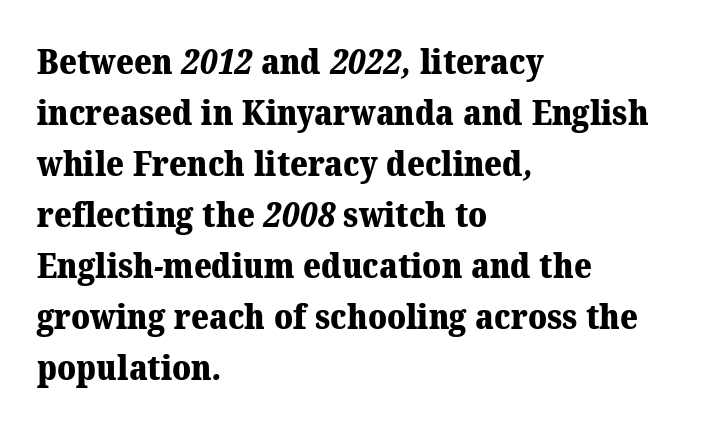
{"serif": "yes", "bold": "yes", "weight": "heavy", "width": "normal", "stroke_contrast": "medium", "x_height": "medium", "monospaced": "no", "underline": "no", "align": "left", "line_spacing": "normal", "line_spacing_ratio": 1.5, "letter_spacing": "normal", "letter_spacing_em": 0.0, "glyph_px": 34}
